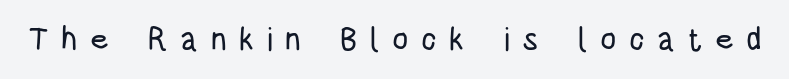
The letters advance in unequal steps, a hallmark of proportional type. Do the letters lean? They stand straight. Each letter's strokes conclude bluntly, with no projecting serifs. Words float on clear page, feet unadorned.
